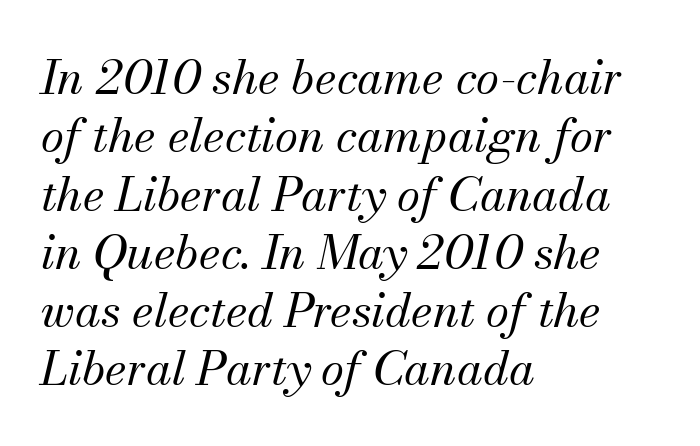
The image shows 47 px regular-weight serif type, italic (leaning right); set left-aligned, line spacing 1.24x, normal letter spacing, not underlined; medium stroke contrast and a small x-height.
